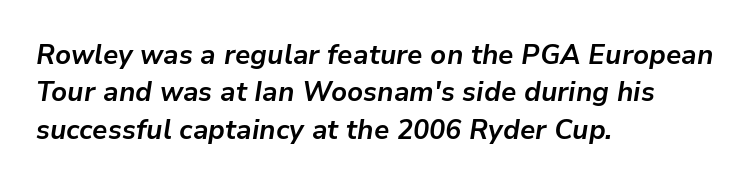
The image shows 27 px bold type, italic (leaning right); set left-aligned, normal line spacing (1.38x), normal letter spacing, not underlined.
